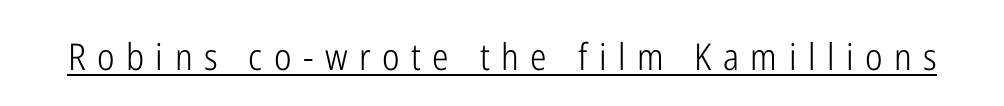
{"serif": "no", "italic": "no", "bold": "no", "weight": "light", "width": "condensed", "stroke_contrast": "low", "x_height": "medium", "monospaced": "no", "underline": "yes", "letter_spacing": "wide", "letter_spacing_em": 0.31, "glyph_px": 37}
